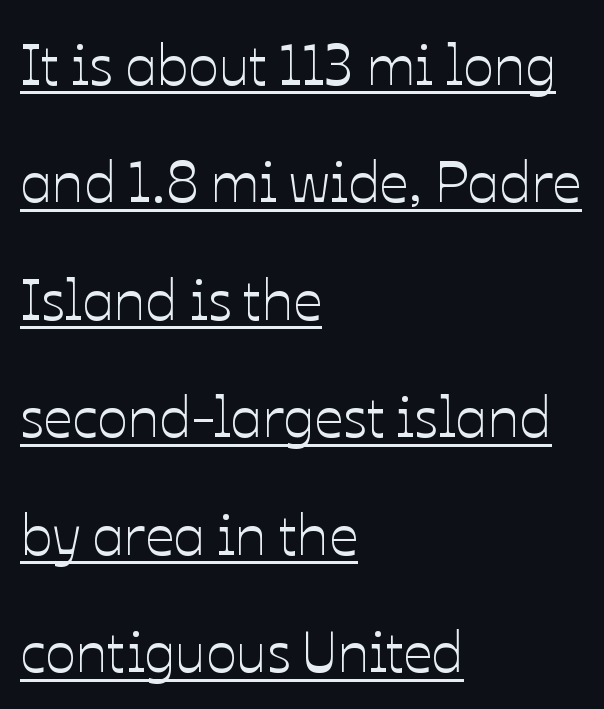
{"italic": "no", "width": "normal", "stroke_contrast": "low", "x_height": "medium", "monospaced": "no", "underline": "yes", "align": "left", "line_spacing": "loose", "line_spacing_ratio": 2.06, "letter_spacing": "normal", "letter_spacing_em": 0.0, "glyph_px": 57}
